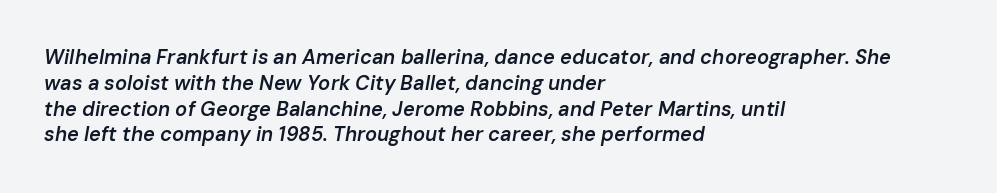
Q: Is the text bold? A: Semi-bold.
Q: Is the text italic (slanted)? A: Yes, it leans right by about 10 degrees.
Q: Is the text underlined? A: No.
Q: How is the paragraph aligned? A: Left-aligned.
Q: Is the spacing between letters normal or unusually wide? A: Normal.
Q: Is the spacing between lines tight, normal or loose? A: Normal.
